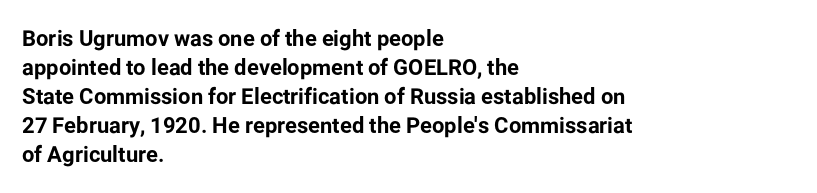
The image shows 22 px bold type, upright; set left-aligned, normal line spacing (1.32x), normal letter spacing, not underlined.
